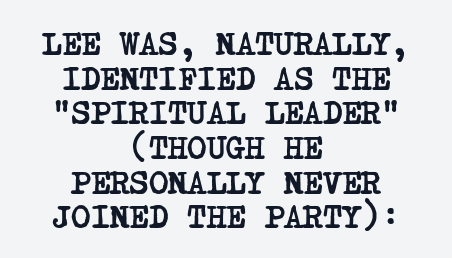
Yep, those are serifs on the letters. Standard letterfit; no display-style spreading of the glyphs. Centered paragraph, ragged on both sides. The space directly below the letters is spotless. The passage shown is emphatically bold.
